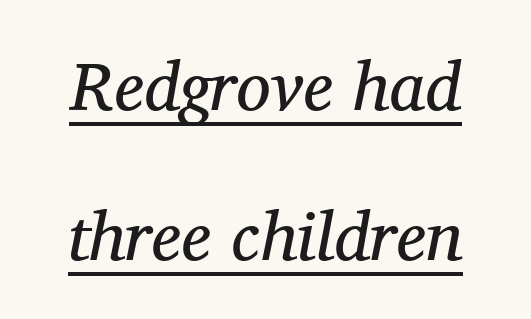
{"serif": "yes", "italic": "yes", "lean": "right", "slant_degrees": 11, "bold": "no", "weight": "regular", "width": "normal", "stroke_contrast": "medium", "x_height": "medium", "monospaced": "no", "underline": "yes", "align": "center", "line_spacing": "loose", "line_spacing_ratio": 2.18, "letter_spacing": "normal", "letter_spacing_em": 0.0, "glyph_px": 69}
